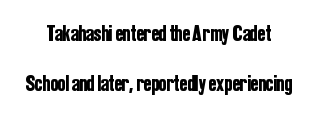
The image shows 23 px text type, upright; set loose line spacing (2.17x), normal letter spacing, not underlined.
